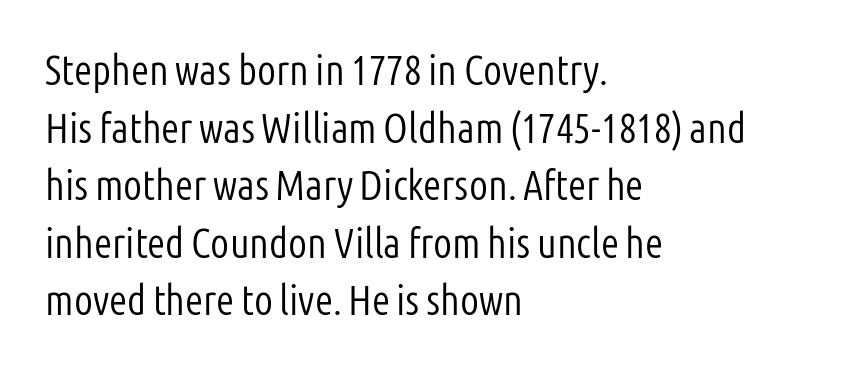
The baseline area is clear. The face used here is a sans, in the tradition of grotesques and geometrics. The rendering anchors every line to the left-hand side. Leading: standard.
